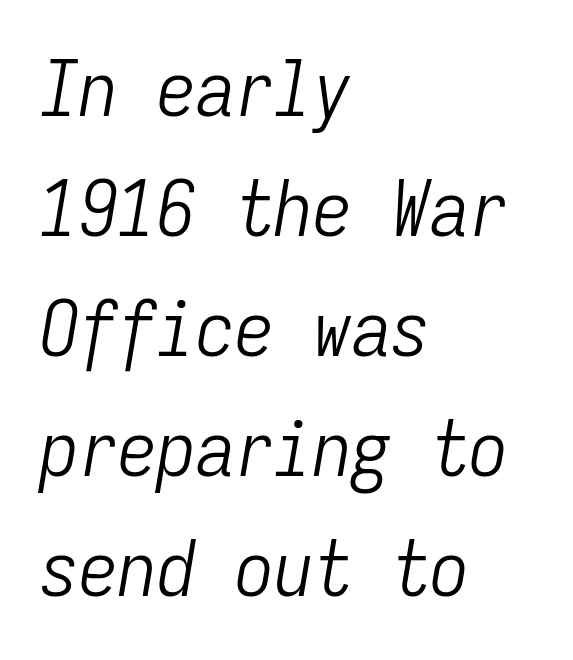
Q: Is the text bold? A: No.
Q: Is the text italic (slanted)? A: Yes, it leans right by about 9 degrees.
Q: Is the text underlined? A: No.
Q: How is the paragraph aligned? A: Left-aligned.
Q: Is the spacing between letters normal or unusually wide? A: Normal.
Q: Is the spacing between lines tight, normal or loose? A: Normal.
Q: Width (condensed, normal, or wide)? A: Condensed.
Q: Stroke contrast? A: Low.
Q: x-height? A: Medium.
Q: Monospaced? A: Yes.
